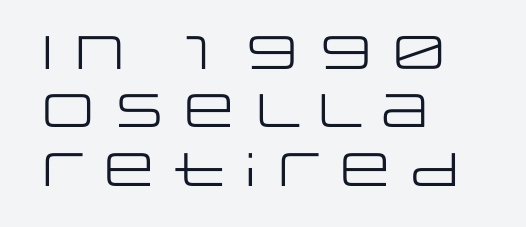
Q: Is the text bold? A: No.
Q: Is the text italic (slanted)? A: No, it is upright.
Q: Is the typeface a serif or a sans-serif typeface? A: Sans-serif.
Q: Is the text underlined? A: No.
Q: How is the paragraph aligned? A: Left-aligned.
Q: Is the spacing between letters normal or unusually wide? A: Normal.
Q: Width (condensed, normal, or wide)? A: Wide.
Q: Stroke contrast? A: Low.
Q: x-height? A: Large.
Q: Monospaced? A: No.
